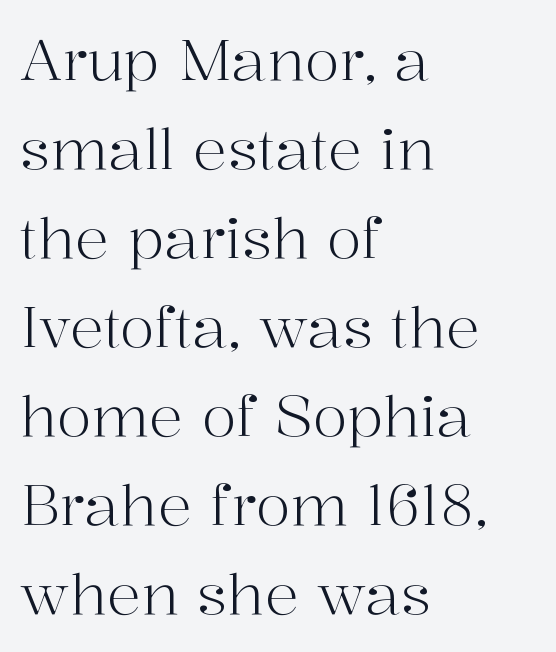
Note the varied advance widths — an 'i' is clearly narrower than an 'm'. The gap between lines stays unmarked. The lines are quadded left. In terms of letterspacing, this is plain default setting. The rendering shows small feet on the letterforms — a serif design. Baseline-to-baseline distance is the conventional proportion of letter height.
